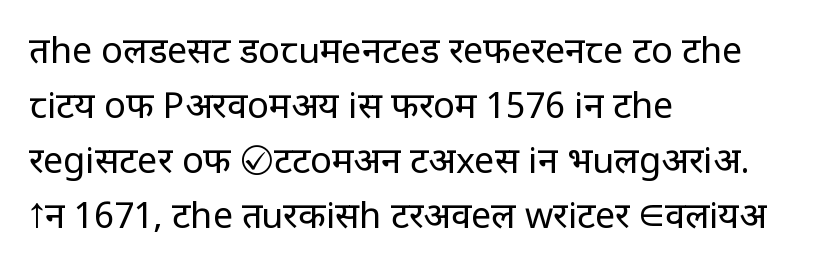
The font sits on the lighter half of the weight spectrum, regular included. Plain, unruled lines of type. Do the letters lean? They stand straight. Letterform terminals end flat and unadorned throughout the passage.
